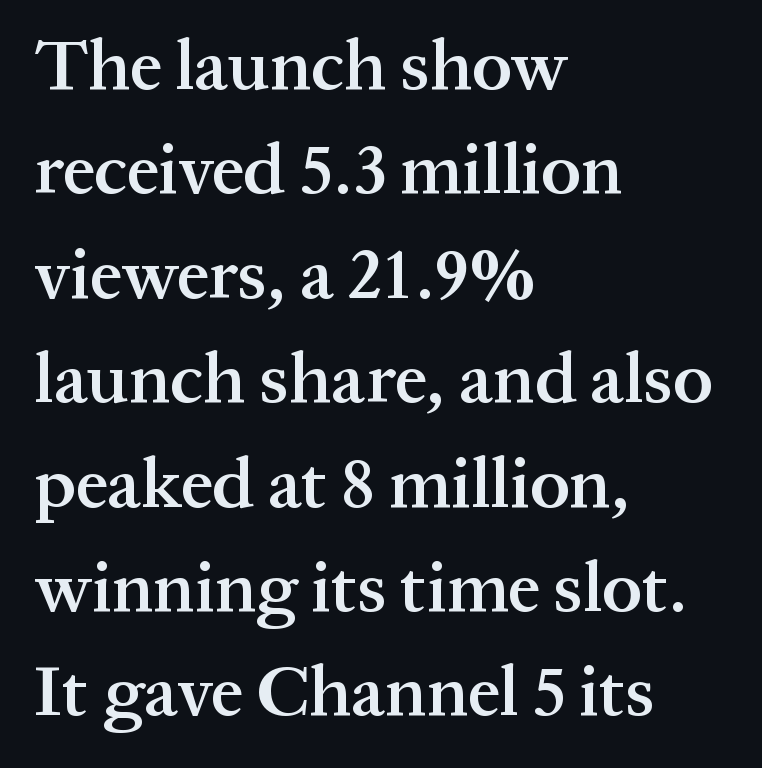
Q: Is the text bold? A: Semi-bold.
Q: Is the text italic (slanted)? A: No, it is upright.
Q: Is the typeface a serif or a sans-serif typeface? A: Serif.
Q: Is the text underlined? A: No.
Q: How is the paragraph aligned? A: Left-aligned.
Q: Is the spacing between letters normal or unusually wide? A: Normal.
Q: Is the spacing between lines tight, normal or loose? A: Normal.
Q: Width (condensed, normal, or wide)? A: Normal.
Q: Stroke contrast? A: Medium.
Q: x-height? A: Medium.
Q: Monospaced? A: No.
